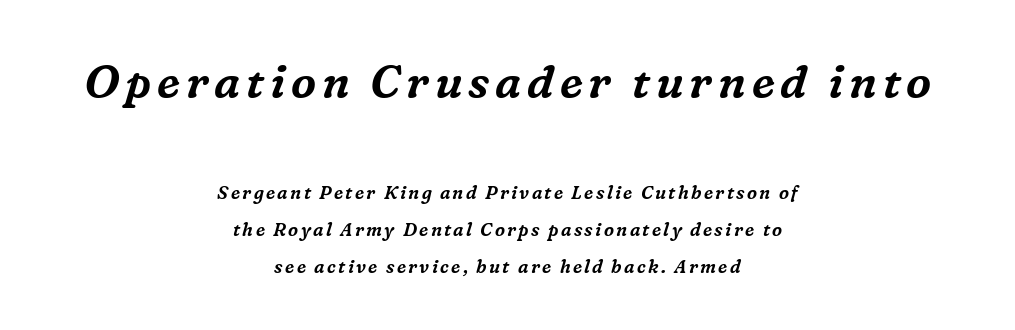
Q: Is the text italic (slanted)? A: Yes, it leans right by about 16 degrees.
Q: Is the typeface a serif or a sans-serif typeface? A: Serif.
Q: Is the text underlined? A: No.
Q: How is the paragraph aligned? A: Centered.
Q: Is the spacing between lines tight, normal or loose? A: Loose.
Q: Which block of text is set in a larger size, the first (top) or the second (bottom)? A: The first (top) one.
Q: Width (condensed, normal, or wide)? A: Normal.
Q: Stroke contrast? A: Medium.
Q: x-height? A: Medium.
Q: Monospaced? A: No.
